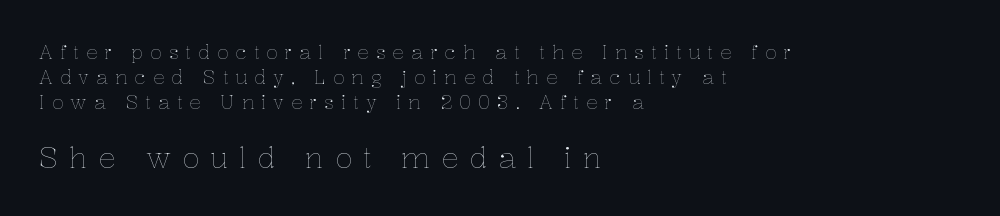
The image shows 29 px thin type, upright; set left-aligned, normal line spacing (1.31x), unusually wide letter spacing (+0.37 em), not underlined; the second (bottom) block is 1.53x larger; low stroke contrast and a medium x-height.
